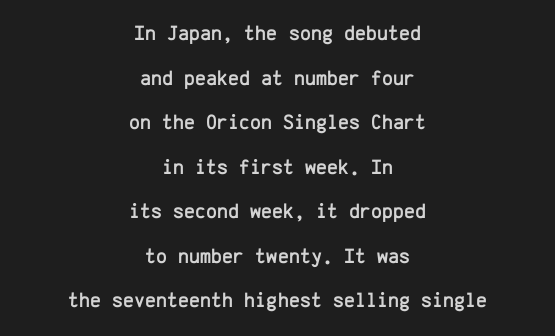
The image shows 21 px text type, upright; set centered, loose line spacing (2.12x), normal letter spacing, not underlined.
